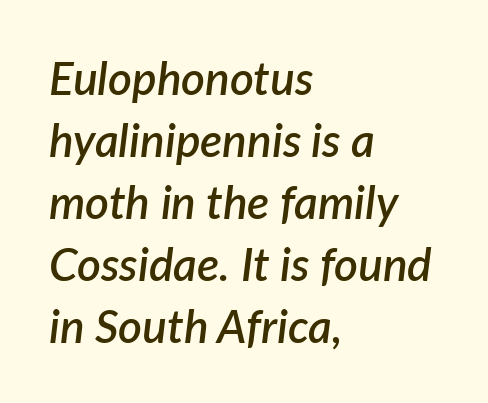
{"italic": "yes", "lean": "right", "slant_degrees": 7, "bold": "semi", "weight": "semibold", "width": "normal", "stroke_contrast": "low", "x_height": "medium", "monospaced": "no", "underline": "no", "align": "left", "line_spacing": "normal", "line_spacing_ratio": 1.35, "letter_spacing": "normal", "letter_spacing_em": 0.0, "glyph_px": 46}
